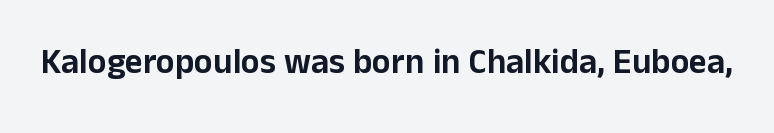
The image shows 35 px sans-serif type, upright; set normal letter spacing, not underlined; low stroke contrast and a medium x-height.
